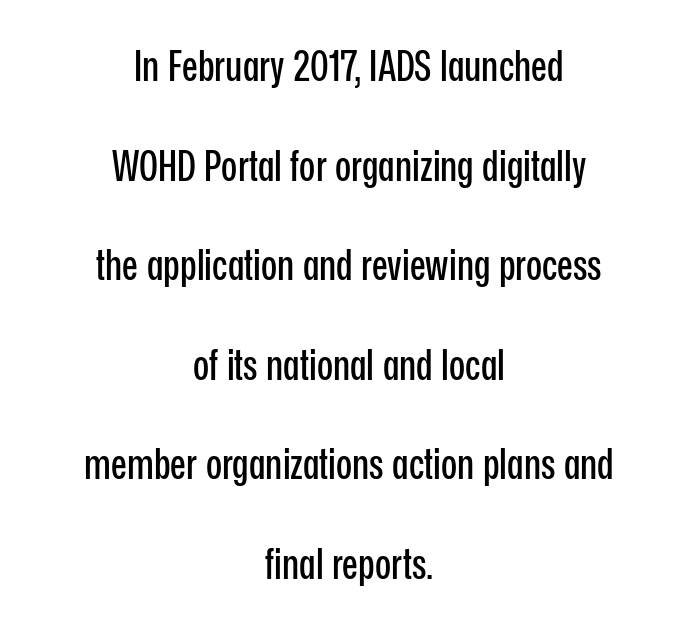
Q: Is the text italic (slanted)? A: No, it is upright.
Q: Is the typeface a serif or a sans-serif typeface? A: Sans-serif.
Q: Is the text underlined? A: No.
Q: How is the paragraph aligned? A: Centered.
Q: Is the spacing between letters normal or unusually wide? A: Normal.
Q: Is the spacing between lines tight, normal or loose? A: Loose.
Q: Width (condensed, normal, or wide)? A: Condensed.
Q: Stroke contrast? A: Low.
Q: x-height? A: Medium.
Q: Monospaced? A: No.
